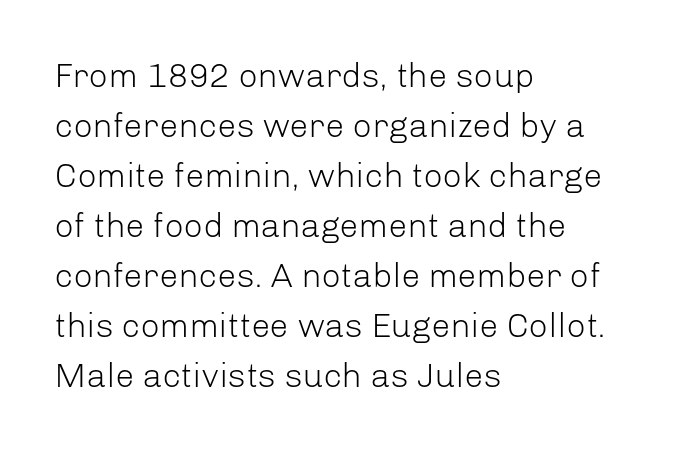
Q: Is the text bold? A: No.
Q: Is the text italic (slanted)? A: No, it is upright.
Q: Is the typeface a serif or a sans-serif typeface? A: Sans-serif.
Q: Is the text underlined? A: No.
Q: How is the paragraph aligned? A: Left-aligned.
Q: Is the spacing between letters normal or unusually wide? A: Normal.
Q: Is the spacing between lines tight, normal or loose? A: Normal.
Q: Width (condensed, normal, or wide)? A: Normal.
Q: Stroke contrast? A: Low.
Q: x-height? A: Medium.
Q: Monospaced? A: No.
